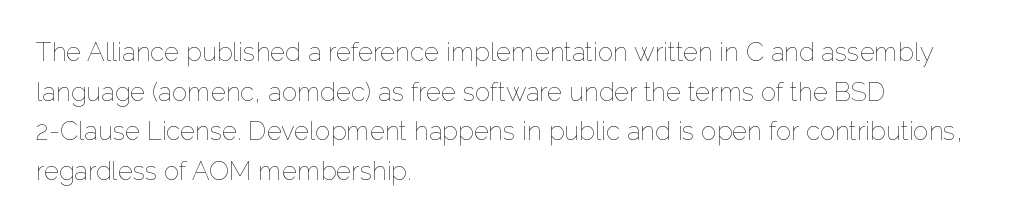
The image shows 26 px text type, upright; set left-aligned, normal line spacing (1.52x), normal letter spacing, not underlined.
